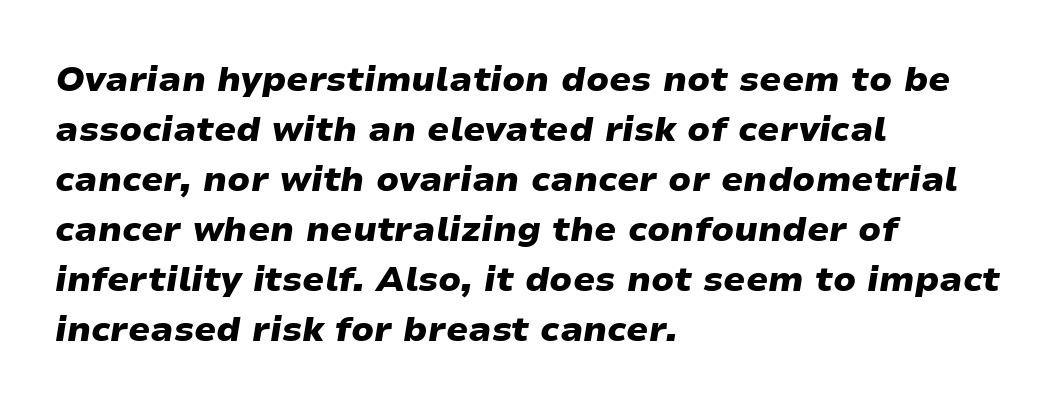
The image shows 35 px heavy, wide type, italic (leaning right); set left-aligned, normal line spacing (1.43x), normal letter spacing, not underlined; low stroke contrast and a medium x-height.
